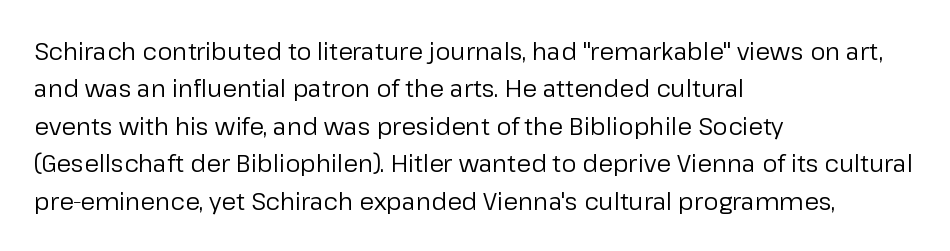
Q: Is the text bold? A: No.
Q: Is the text italic (slanted)? A: No, it is upright.
Q: Is the text underlined? A: No.
Q: How is the paragraph aligned? A: Left-aligned.
Q: Is the spacing between letters normal or unusually wide? A: Normal.
Q: Is the spacing between lines tight, normal or loose? A: Normal.
